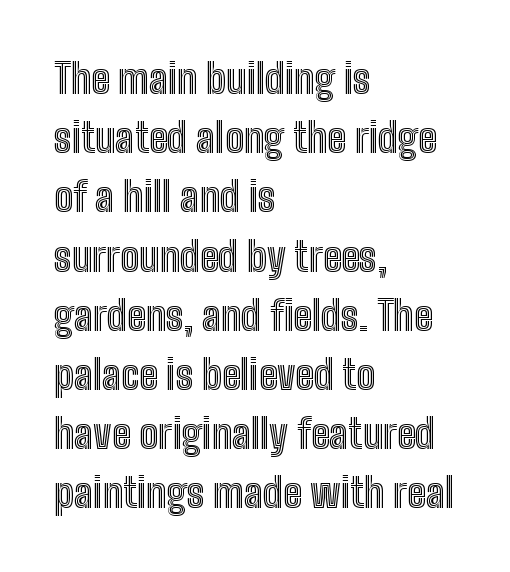
Q: Is the text italic (slanted)? A: No, it is upright.
Q: Is the text underlined? A: No.
Q: How is the paragraph aligned? A: Left-aligned.
Q: Is the spacing between letters normal or unusually wide? A: Normal.
Q: Is the spacing between lines tight, normal or loose? A: Normal.
Q: Width (condensed, normal, or wide)? A: Condensed.
Q: x-height? A: Medium.
Q: Monospaced? A: No.
